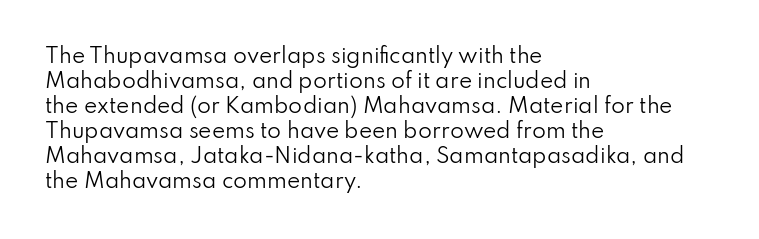
The image shows 20 px text type, upright; set left-aligned, normal line spacing (1.25x), normal letter spacing, not underlined.
